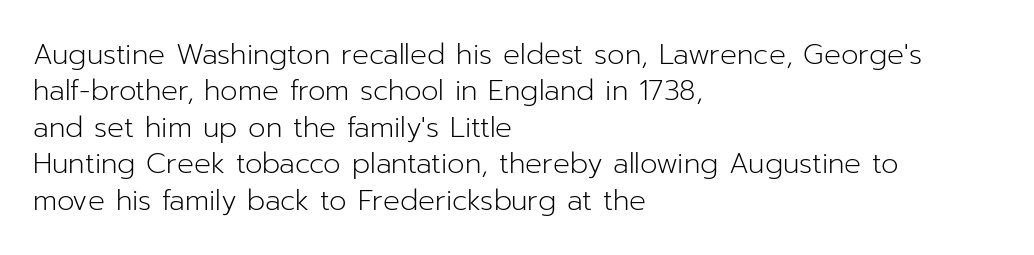
The image shows 28 px light sans-serif type, upright; set left-aligned, normal line spacing (1.3x), normal letter spacing, not underlined; low stroke contrast and a medium x-height.
